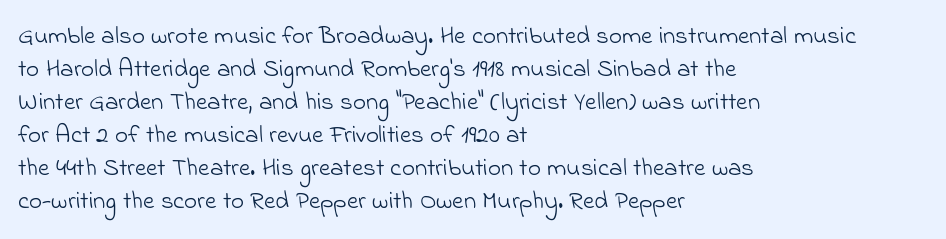
Quick note: underline off. This sample keeps an unexceptional amount of space between lines. Vertical stems look standard width or narrower in stroke. Letter spacing: default.
